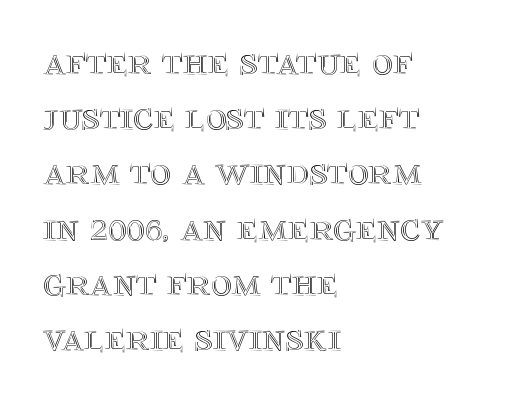
The glyphs are unaccompanied by any horizontal stroke below them. Characters follow at the spacing the type designer built in. Do the characters align in a grid? No, the font is proportional. Each line starts at the same left margin while the right side varies. A normal amount of white space separates one row of letters from the next.
